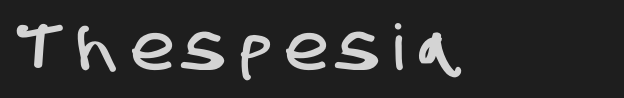
{"serif": "no", "width": "condensed", "stroke_contrast": "low", "x_height": "large", "monospaced": "no", "underline": "no", "letter_spacing": "wide", "letter_spacing_em": 0.25, "glyph_px": 63}
